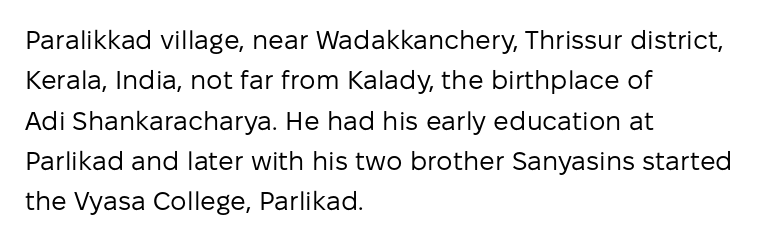
Check the space under the baseline: it is left empty. The type sits square on the baseline with zero lean. Line spacing here is normal. Casual observation: everything's shoved over to the left. Honestly, the letter spacing is just normal — you wouldn't notice it.
